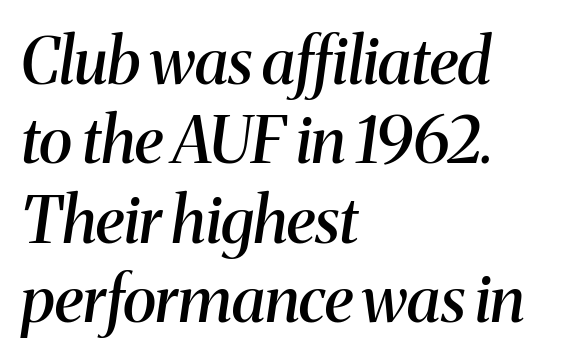
{"serif": "yes", "italic": "yes", "lean": "right", "slant_degrees": 8, "bold": "semi", "weight": "semibold", "width": "normal", "stroke_contrast": "medium", "x_height": "medium", "monospaced": "no", "underline": "no", "align": "left", "line_spacing_ratio": 1.24, "letter_spacing": "normal", "letter_spacing_em": 0.0, "glyph_px": 64}
